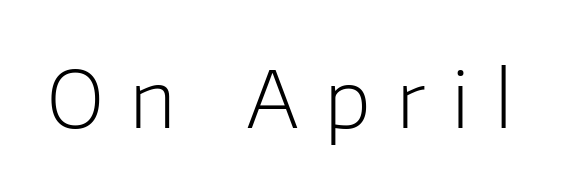
The image shows 78 px light sans-serif type, upright; set unusually wide letter spacing (+0.34 em), not underlined; low stroke contrast and a medium x-height.
